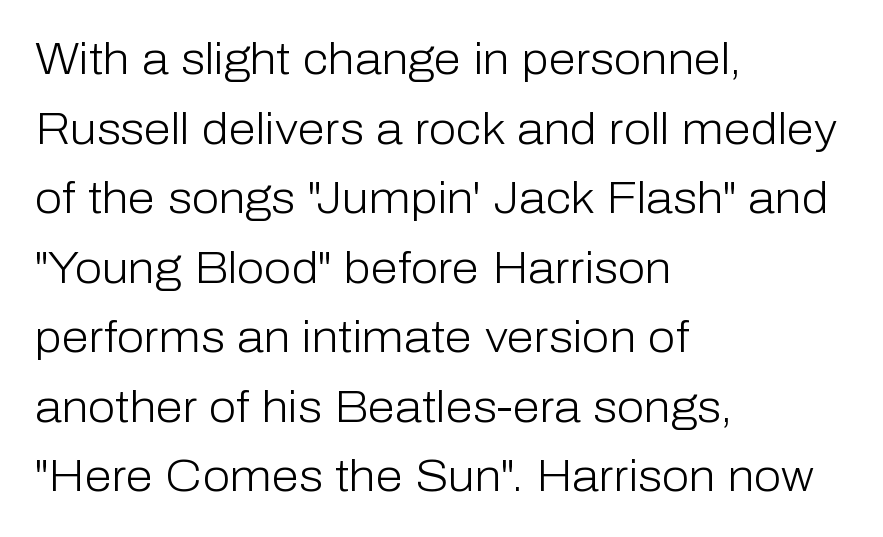
{"serif": "no", "italic": "no", "bold": "no", "weight": "light", "width": "normal", "stroke_contrast": "low", "x_height": "medium", "monospaced": "no", "underline": "no", "align": "left", "line_spacing": "normal", "line_spacing_ratio": 1.58, "letter_spacing": "normal", "letter_spacing_em": 0.0, "glyph_px": 44}
